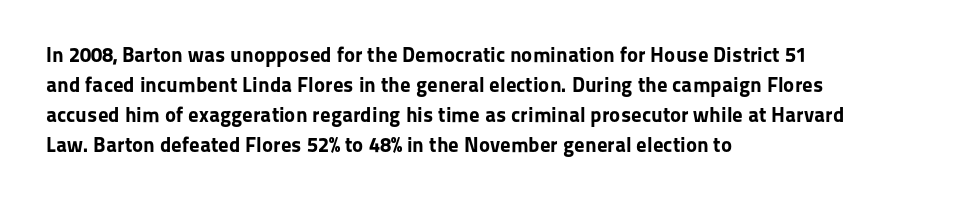
The image shows 21 px bold type, upright; set left-aligned, normal line spacing (1.43x), normal letter spacing, not underlined.
